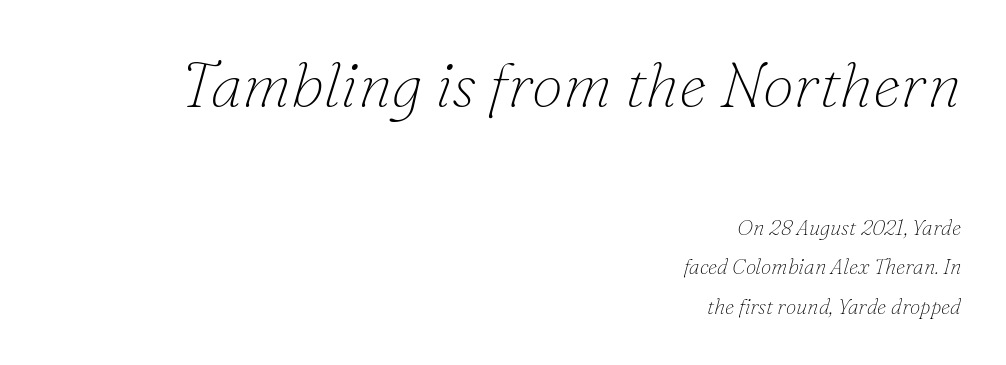
In CSS terms this would be text-align: right. What stands out about the letter spacing? Nothing — it is the standard amount. The words here are not underlined. Old-style or modern, the face here clearly has serifs. Notice how the stems are inclined rather than vertical — that's the hallmark of italics.
